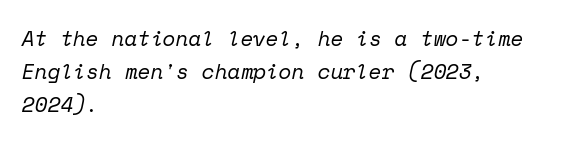
The image shows 21 px text type, italic (leaning right); set left-aligned, normal line spacing (1.56x), normal letter spacing, not underlined.
